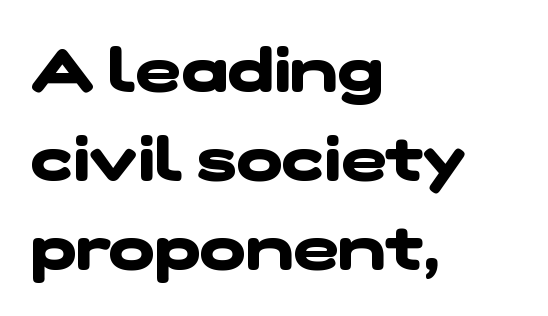
Q: Is the text bold? A: Yes.
Q: Is the typeface a serif or a sans-serif typeface? A: Sans-serif.
Q: Is the text underlined? A: No.
Q: How is the paragraph aligned? A: Left-aligned.
Q: Is the spacing between letters normal or unusually wide? A: Normal.
Q: Is the spacing between lines tight, normal or loose? A: Normal.
Q: Width (condensed, normal, or wide)? A: Wide.
Q: Stroke contrast? A: Low.
Q: x-height? A: Medium.
Q: Monospaced? A: No.
